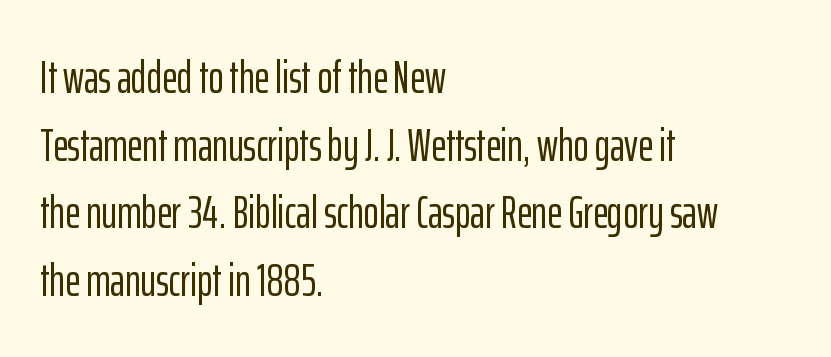
Upright lettering throughout. Honestly, the letter spacing is just normal — you wouldn't notice it. This sample is left-justified, so line endings fall wherever the words run out. The vertical gap from one line to the next is medium. Beneath every word, the page is bare. Character widths vary here, with narrow letters taking less room than wide ones.
